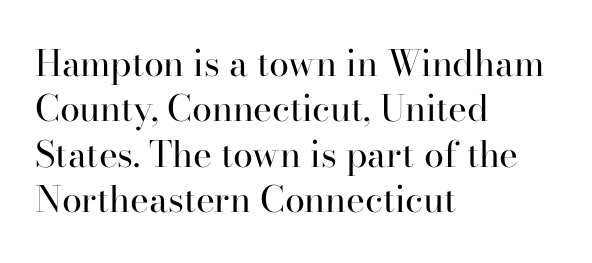
Q: Is the text bold? A: No.
Q: Is the text italic (slanted)? A: No, it is upright.
Q: Is the typeface a serif or a sans-serif typeface? A: Serif.
Q: Is the text underlined? A: No.
Q: How is the paragraph aligned? A: Left-aligned.
Q: Is the spacing between letters normal or unusually wide? A: Normal.
Q: Is the spacing between lines tight, normal or loose? A: Normal.
Q: Width (condensed, normal, or wide)? A: Normal.
Q: Stroke contrast? A: High.
Q: x-height? A: Small.
Q: Monospaced? A: No.
